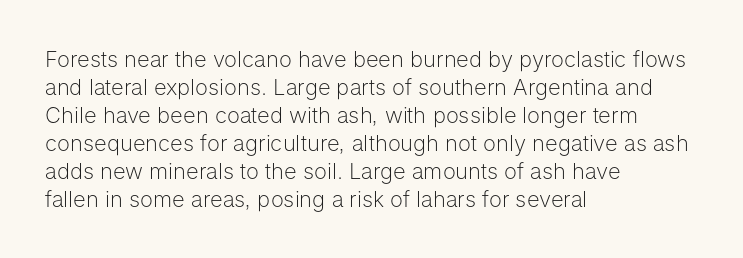
The image shows 22 px text type, upright; set left-aligned, normal line spacing (1.27x), normal letter spacing, not underlined.
